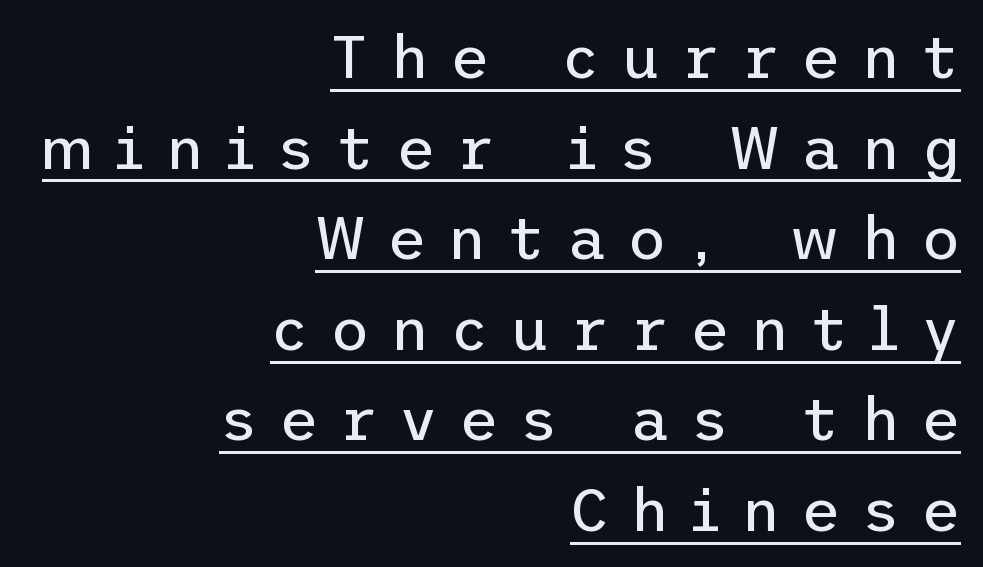
{"serif": "no", "italic": "no", "bold": "no", "weight": "regular", "width": "normal", "stroke_contrast": "low", "x_height": "medium", "underline": "yes", "align": "right", "line_spacing": "normal", "line_spacing_ratio": 1.51, "letter_spacing": "wide", "letter_spacing_em": 0.35, "glyph_px": 60}
